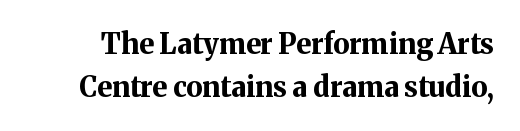
The image shows 28 px bold serif type, upright; set normal line spacing (1.53x), normal letter spacing, not underlined; medium stroke contrast and a medium x-height.
